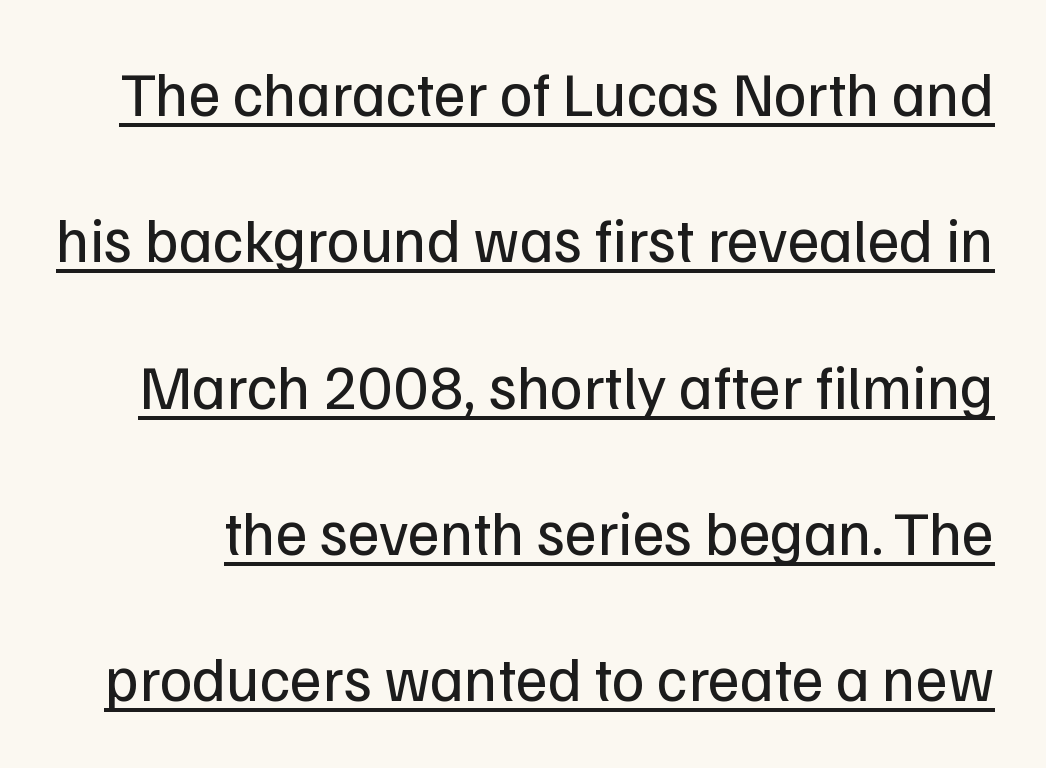
{"serif": "no", "italic": "no", "bold": "no", "weight": "regular", "width": "normal", "stroke_contrast": "low", "x_height": "medium", "monospaced": "no", "underline": "yes", "line_spacing": "loose", "line_spacing_ratio": 2.36, "letter_spacing": "normal", "letter_spacing_em": 0.0, "glyph_px": 62}
